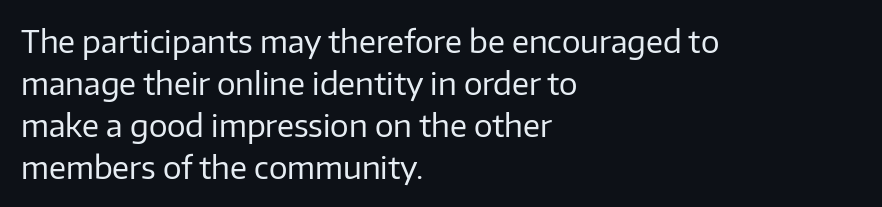
Q: Is the text bold? A: No.
Q: Is the text italic (slanted)? A: No, it is upright.
Q: Is the typeface a serif or a sans-serif typeface? A: Sans-serif.
Q: Is the text underlined? A: No.
Q: How is the paragraph aligned? A: Left-aligned.
Q: Is the spacing between letters normal or unusually wide? A: Normal.
Q: Is the spacing between lines tight, normal or loose? A: Normal.
Q: Width (condensed, normal, or wide)? A: Normal.
Q: Stroke contrast? A: Low.
Q: x-height? A: Medium.
Q: Monospaced? A: No.
